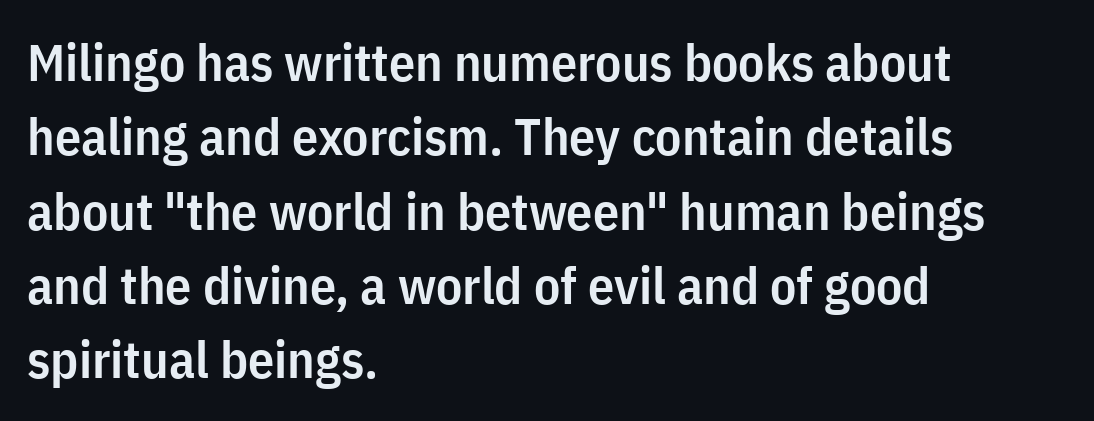
Q: Is the text bold? A: Semi-bold.
Q: Is the text italic (slanted)? A: No, it is upright.
Q: Is the typeface a serif or a sans-serif typeface? A: Sans-serif.
Q: Is the text underlined? A: No.
Q: How is the paragraph aligned? A: Left-aligned.
Q: Is the spacing between letters normal or unusually wide? A: Normal.
Q: Is the spacing between lines tight, normal or loose? A: Normal.
Q: Width (condensed, normal, or wide)? A: Condensed.
Q: Stroke contrast? A: Low.
Q: x-height? A: Medium.
Q: Monospaced? A: No.
